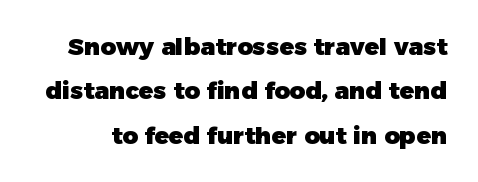
Q: Is the text bold? A: Yes.
Q: Is the text italic (slanted)? A: No, it is upright.
Q: Is the text underlined? A: No.
Q: Is the spacing between letters normal or unusually wide? A: Normal.
